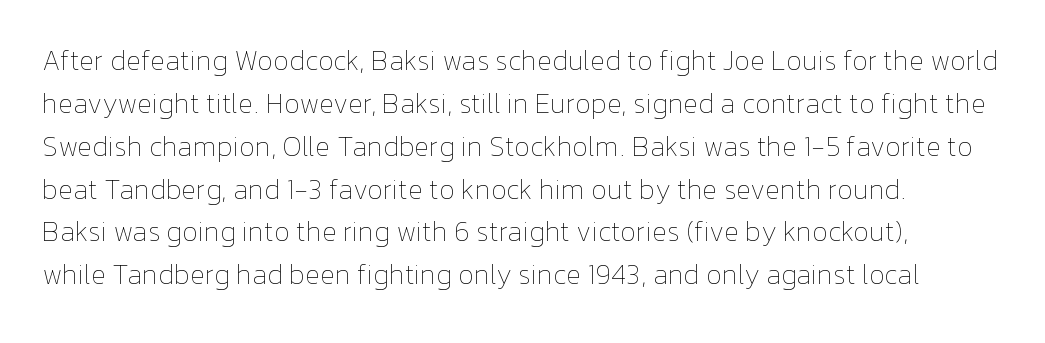
The image shows 28 px thin type, upright; set normal line spacing (1.53x), normal letter spacing, not underlined; low stroke contrast and a medium x-height.
